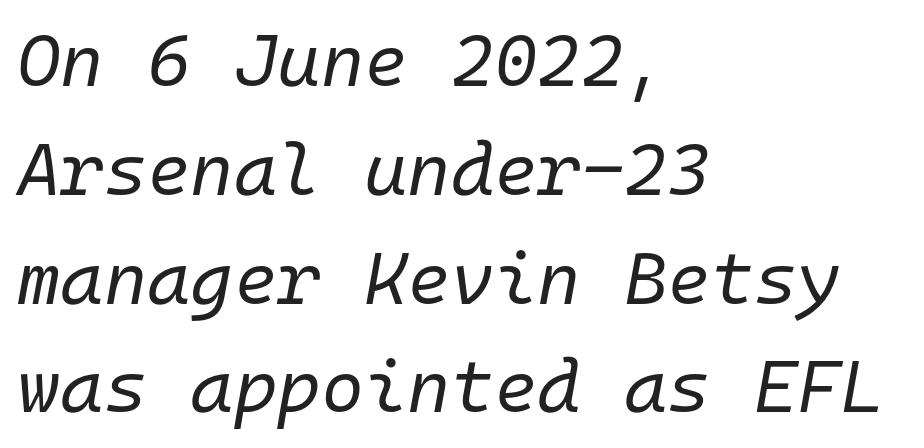
Regular leading. The compositor pushed each line to the left boundary. Is this a fixed-width face? Yes — each glyph sits in an identical cell. Yep, that's italic — everything's leaning. The space beneath each line is pristine and unruled.
